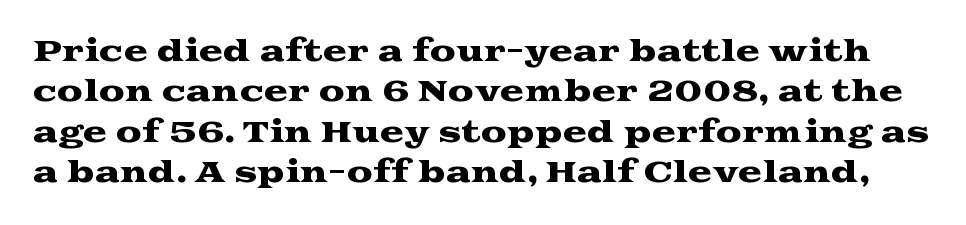
Q: Is the text italic (slanted)? A: No, it is upright.
Q: Is the typeface a serif or a sans-serif typeface? A: Serif.
Q: Is the text underlined? A: No.
Q: Is the spacing between letters normal or unusually wide? A: Normal.
Q: Is the spacing between lines tight, normal or loose? A: Normal.
Q: Width (condensed, normal, or wide)? A: Wide.
Q: Stroke contrast? A: Medium.
Q: x-height? A: Medium.
Q: Monospaced? A: No.
